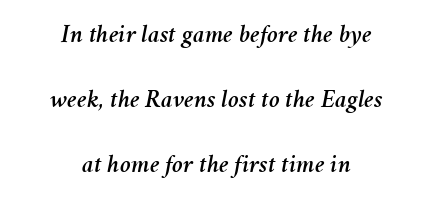
Q: Is the text italic (slanted)? A: Yes, it leans right by about 11 degrees.
Q: Is the text underlined? A: No.
Q: How is the paragraph aligned? A: Centered.
Q: Is the spacing between letters normal or unusually wide? A: Normal.
Q: Is the spacing between lines tight, normal or loose? A: Loose.
